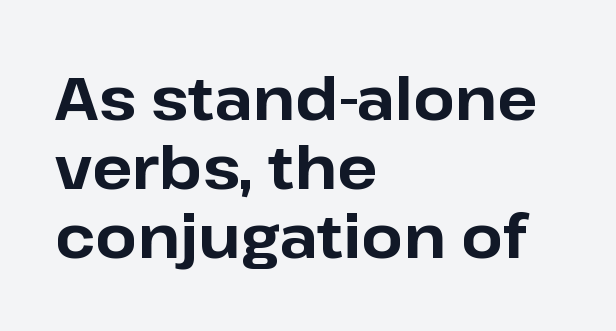
The image shows 60 px bold sans-serif type, upright; set left-aligned, tight line spacing (1.15x), normal letter spacing, not underlined; low stroke contrast and a medium x-height.
